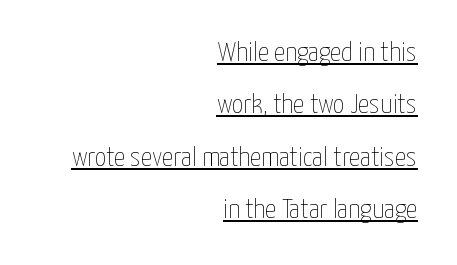
{"italic": "no", "bold": "no", "weight": "thin", "width": "condensed", "stroke_contrast": "low", "x_height": "medium", "monospaced": "no", "underline": "yes", "align": "right", "line_spacing_ratio": 1.87, "letter_spacing": "normal", "letter_spacing_em": 0.0, "glyph_px": 28}
